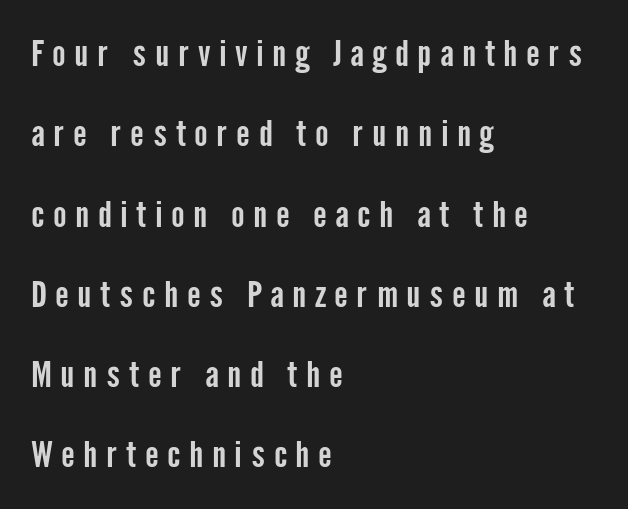
The image shows 36 px condensed sans-serif type, upright; set left-aligned, loose line spacing (2.23x), unusually wide letter spacing (+0.24 em), not underlined; low stroke contrast and a medium x-height.
